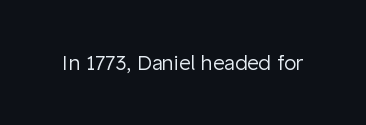
Q: Is the text bold? A: No.
Q: Is the text italic (slanted)? A: No, it is upright.
Q: Is the text underlined? A: No.
Q: Is the spacing between letters normal or unusually wide? A: Normal.
